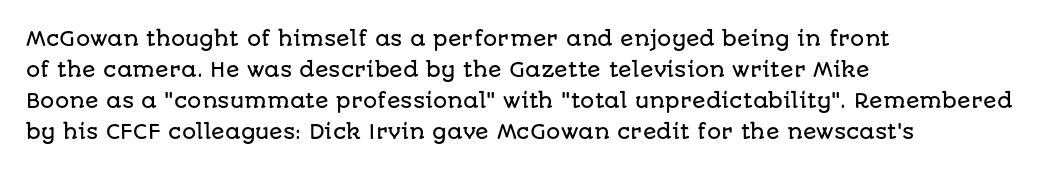
Layout note: lines flush left. Designer's note — italics off, roman on. The baseline area is clear. Reading down the column, the eye jumps a familiar distance to each next line. Default kerning and tracking; the words read as compact shapes.
